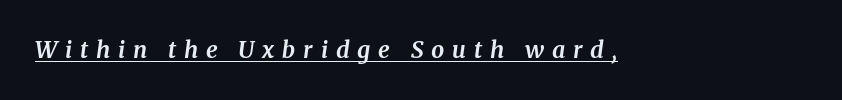
The image shows 23 px bold type, italic (leaning right); set unusually wide letter spacing (+0.34 em), underlined.
